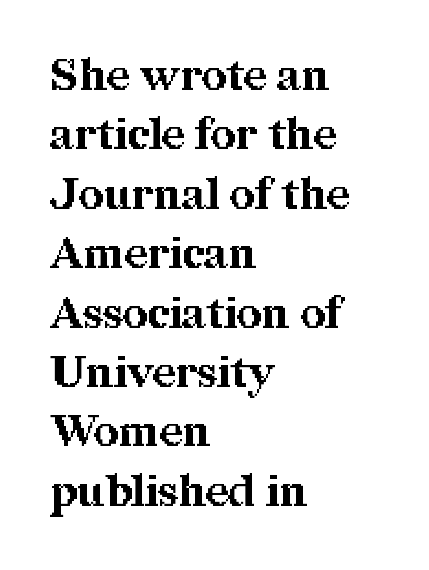
Where is the straight margin? On the left. Underlining? Definitely not there. Letter spacing: default. The rendering shows small feet on the letterforms — a serif design. Is the type bold? Yes — the strokes are clearly thick and heavy.
